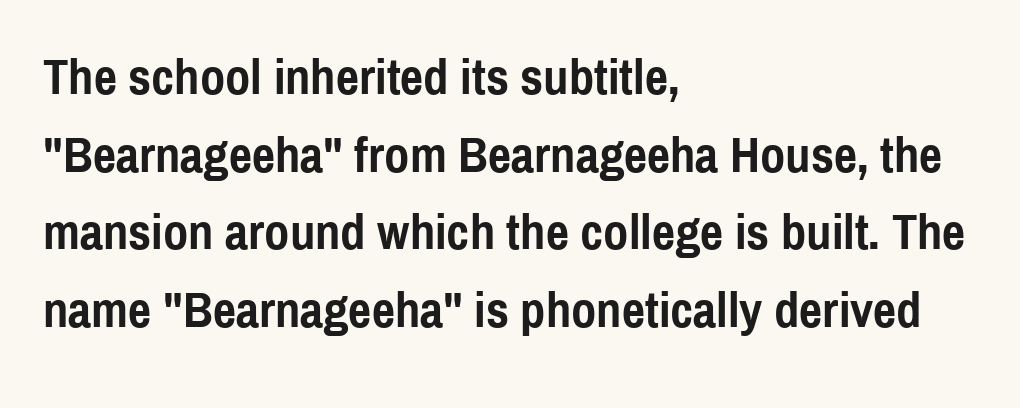
{"serif": "no", "italic": "no", "bold": "yes", "weight": "semibold", "width": "condensed", "x_height": "medium", "monospaced": "no", "underline": "no", "align": "left", "line_spacing": "normal", "line_spacing_ratio": 1.52, "letter_spacing": "normal", "letter_spacing_em": 0.0, "glyph_px": 51}
